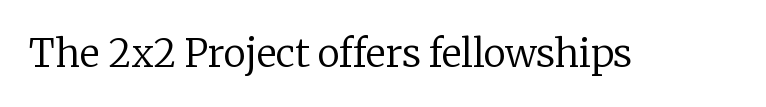
Is the type heavy? It reads as light-to-regular instead. Lines of text with bare space underneath. Regarding serifs, this sample has them. This is the regular roman posture of the typeface. Spacing verdict: proportional, widths tailored to each character. Words appear dense and cohesive because spacing is normal.
